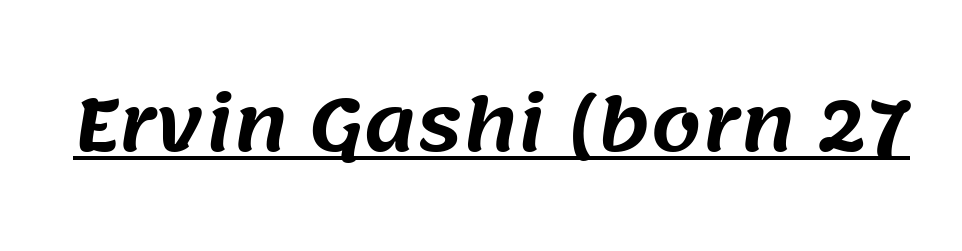
These lines are composed in type without serifs. Note the varied advance widths — an 'i' is clearly narrower than an 'm'. Each word holds together tightly as a unit, with standard inter-letter gaps. Check the space under the baseline: a stroke is drawn there.
